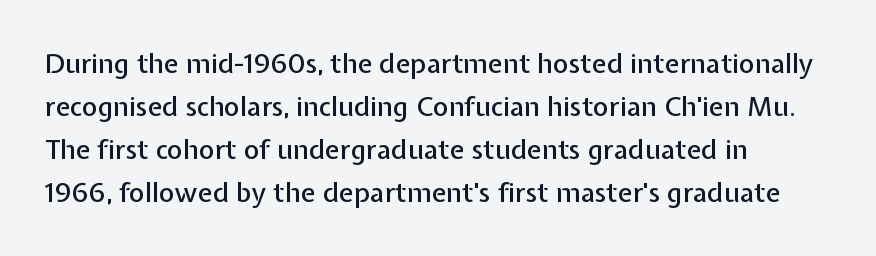
The image shows 27 px text type, upright; set left-aligned, normal line spacing (1.59x), normal letter spacing, not underlined.
